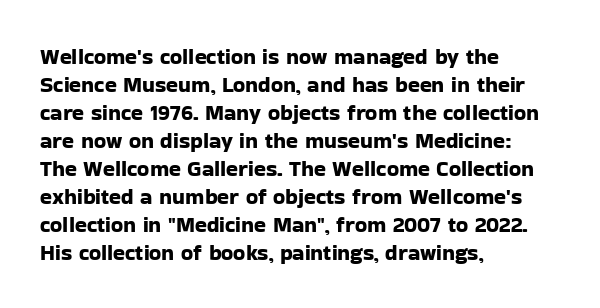
In terms of leading, this rendering sits right in the middle. Do the letters lean? They stand straight. These lines stack with their left ends in a neat column. The zone under the glyphs is completely vacant. The letters sit at their default tracking, neither squeezed nor spread.
